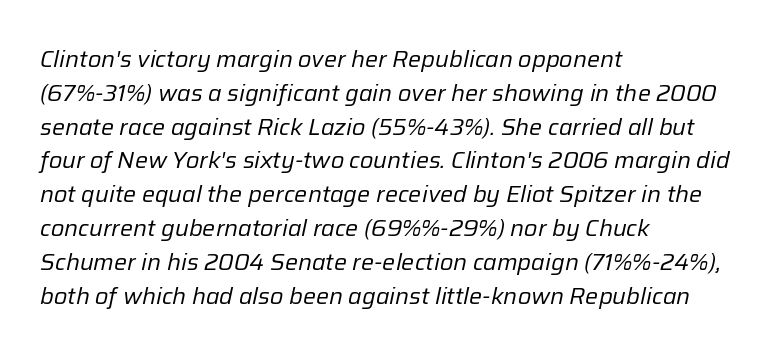
The image shows 23 px text type, italic (leaning right); set left-aligned, normal line spacing (1.47x), normal letter spacing, not underlined.
